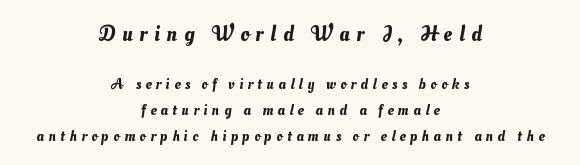
Q: Is the text underlined? A: No.
Q: How is the paragraph aligned? A: Centered.
Q: Is the spacing between letters normal or unusually wide? A: Unusually wide.
Q: Which block of text is set in a larger size, the first (top) or the second (bottom)? A: The first (top) one.
